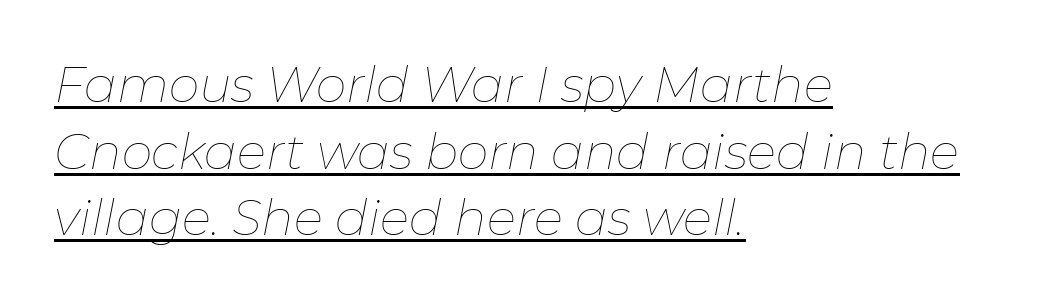
The image shows 49 px thin type, italic (leaning right); set left-aligned, normal line spacing (1.36x), normal letter spacing, underlined; low stroke contrast and a medium x-height.
